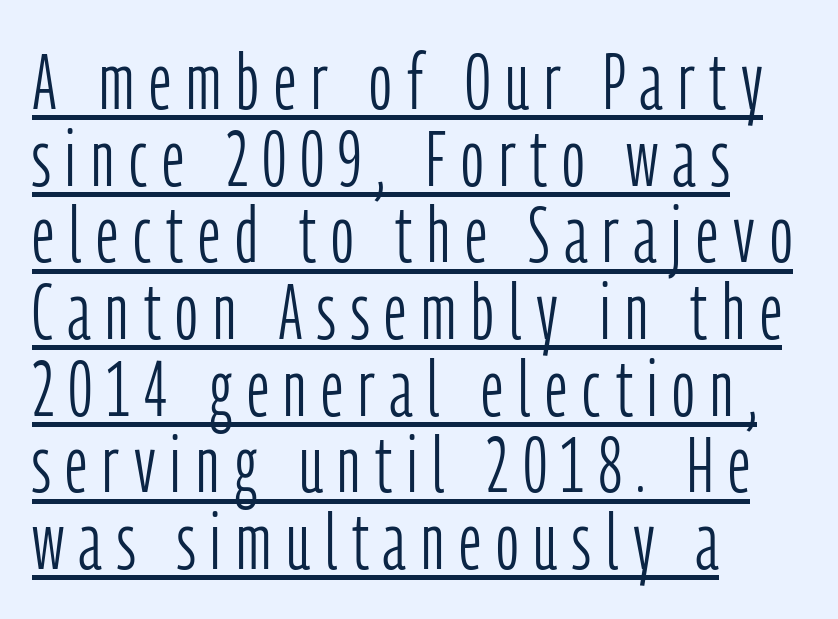
Q: Is the text bold? A: No.
Q: Is the text italic (slanted)? A: No, it is upright.
Q: Is the typeface a serif or a sans-serif typeface? A: Sans-serif.
Q: Is the text underlined? A: Yes.
Q: How is the paragraph aligned? A: Left-aligned.
Q: Is the spacing between lines tight, normal or loose? A: Tight.
Q: Width (condensed, normal, or wide)? A: Condensed.
Q: Stroke contrast? A: Low.
Q: x-height? A: Medium.
Q: Monospaced? A: No.
